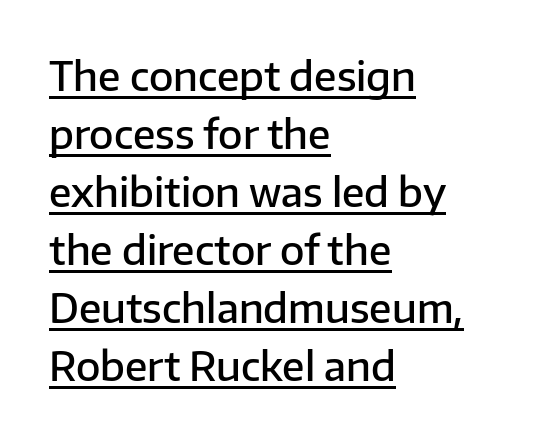
{"serif": "no", "italic": "no", "bold": "semi", "weight": "semibold", "width": "normal", "stroke_contrast": "low", "x_height": "medium", "monospaced": "no", "underline": "yes", "align": "left", "line_spacing": "normal", "line_spacing_ratio": 1.45, "letter_spacing": "normal", "letter_spacing_em": 0.0, "glyph_px": 40}
